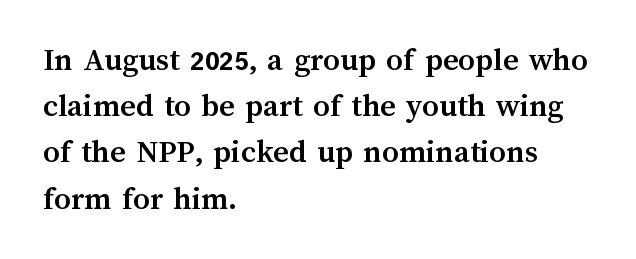
The image shows 33 px semibold type, upright; set left-aligned, normal line spacing (1.4x), normal letter spacing, not underlined; medium stroke contrast and a medium x-height.
